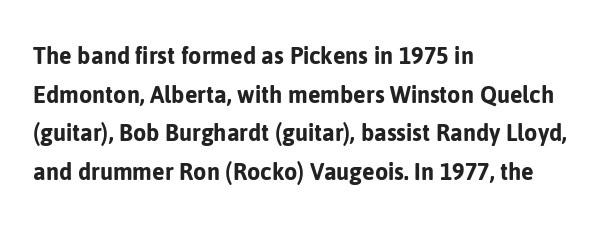
The image shows 27 px text type, upright; set left-aligned, normal line spacing (1.43x), normal letter spacing, not underlined.
